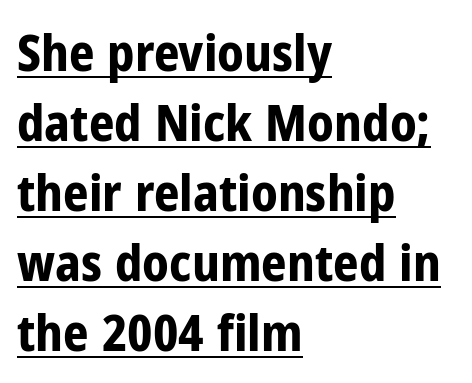
{"serif": "no", "italic": "no", "bold": "yes", "weight": "bold", "width": "condensed", "stroke_contrast": "low", "x_height": "medium", "monospaced": "no", "underline": "yes", "align": "left", "line_spacing": "normal", "line_spacing_ratio": 1.4, "letter_spacing": "normal", "letter_spacing_em": 0.0, "glyph_px": 50}
